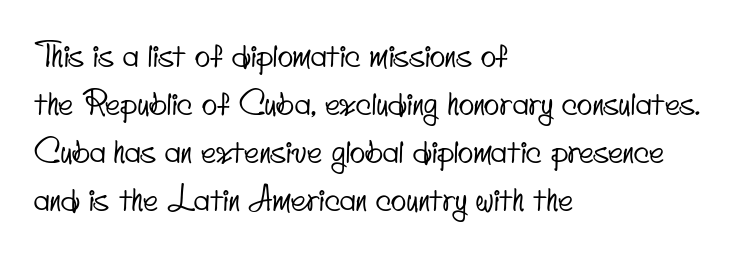
Nobody drew a line under any word here. Left-aligned paragraph, ragged on the right. Spacing verdict: proportional, widths tailored to each character. Serif or sans? Sans — the stroke terminals are bare.
